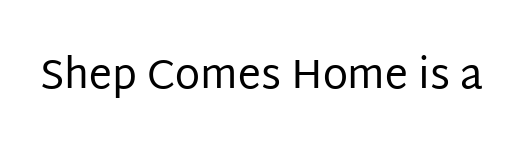
The image shows 41 px regular-weight sans-serif type, upright; set normal letter spacing, not underlined; low stroke contrast and a large x-height.
